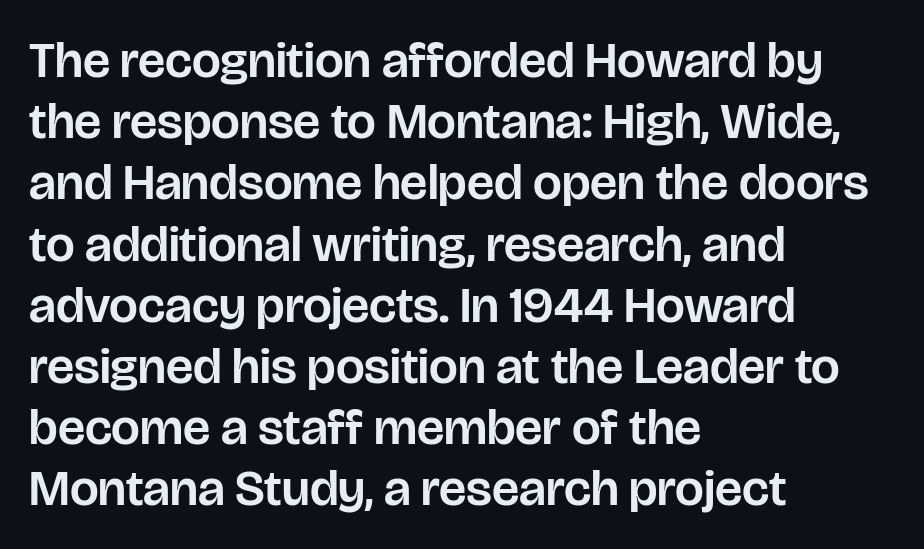
{"serif": "no", "italic": "no", "width": "normal", "stroke_contrast": "low", "x_height": "large", "monospaced": "no", "underline": "no", "align": "left", "line_spacing_ratio": 1.2, "letter_spacing": "normal", "letter_spacing_em": 0.0, "glyph_px": 51}
